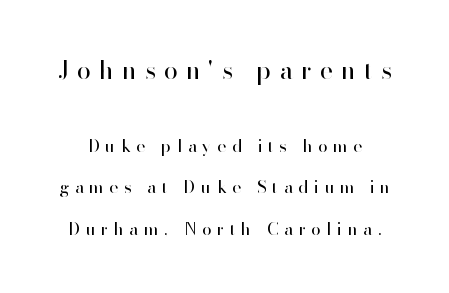
Q: Is the text bold? A: No.
Q: Is the text italic (slanted)? A: No, it is upright.
Q: Is the text underlined? A: No.
Q: Is the spacing between letters normal or unusually wide? A: Unusually wide.
Q: Is the spacing between lines tight, normal or loose? A: Loose.
Q: Which block of text is set in a larger size, the first (top) or the second (bottom)? A: The first (top) one.
